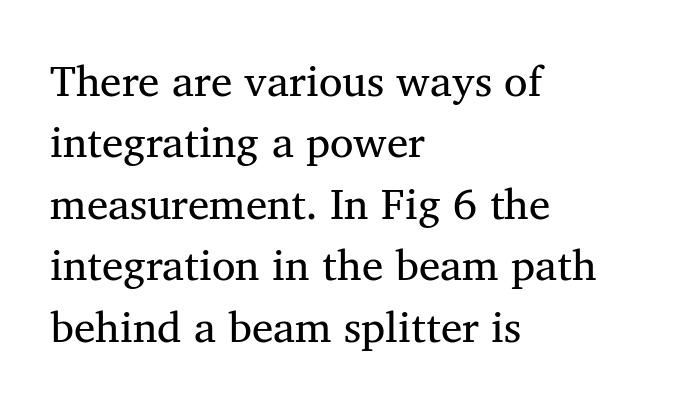
Q: Is the text italic (slanted)? A: No, it is upright.
Q: Is the typeface a serif or a sans-serif typeface? A: Serif.
Q: Is the text underlined? A: No.
Q: How is the paragraph aligned? A: Left-aligned.
Q: Is the spacing between letters normal or unusually wide? A: Normal.
Q: Is the spacing between lines tight, normal or loose? A: Normal.
Q: Width (condensed, normal, or wide)? A: Normal.
Q: Stroke contrast? A: Medium.
Q: x-height? A: Medium.
Q: Monospaced? A: No.
